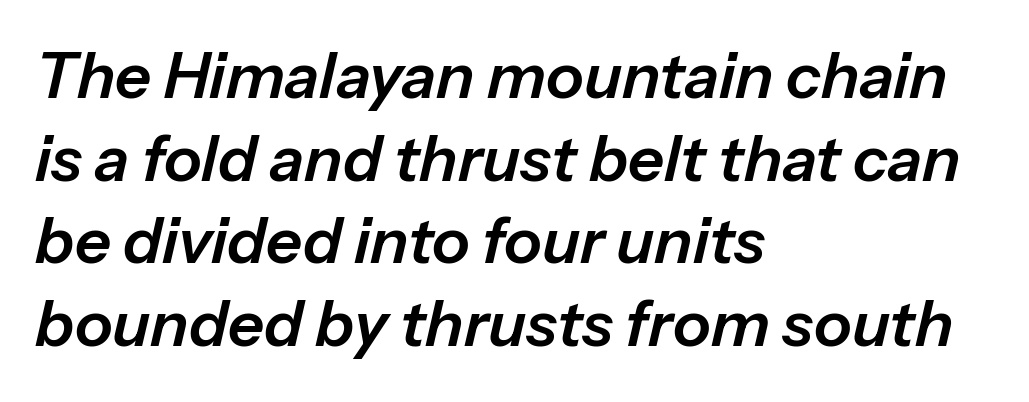
The image shows 63 px text type, italic (leaning right); set left-aligned, normal line spacing (1.31x), normal letter spacing, not underlined; low stroke contrast and a medium x-height.
